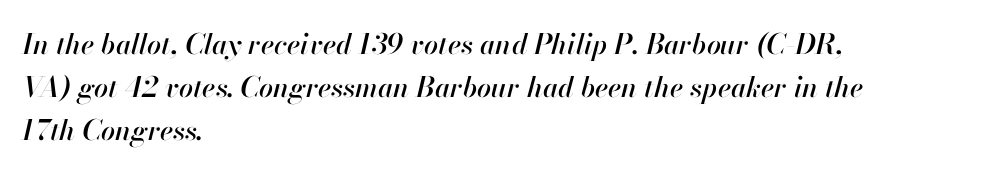
Each new line begins a customary step beneath the previous one. When letters slant like this, we call the style italic. Tracking here is standard; glyphs follow each other at the usual distance. Decoration check: the copy has no underline. Typeset ragged right — the left edge is the straight one.
